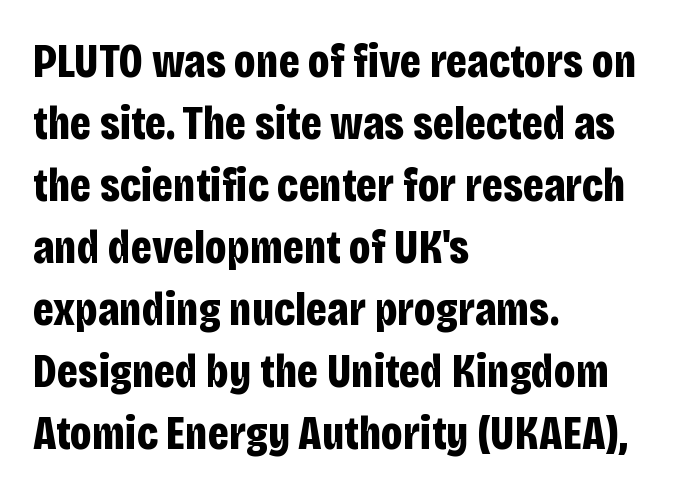
Ordinary non-slanted type is in use. The passage shown stacks its lines at a standard gap. The passage shown is not underscored anywhere. This rendering uses left alignment, leaving the right contour irregular. Characters follow at the spacing the type designer built in. These lines are rendered in a variable-pitch font.
